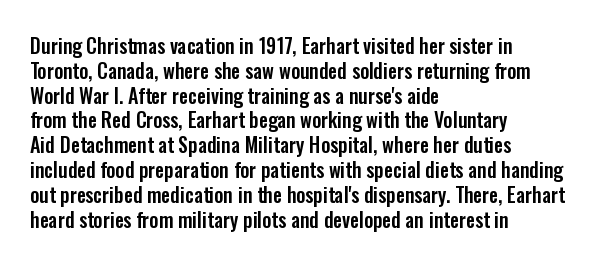
Q: Is the text italic (slanted)? A: No, it is upright.
Q: Is the text underlined? A: No.
Q: How is the paragraph aligned? A: Left-aligned.
Q: Is the spacing between letters normal or unusually wide? A: Normal.
